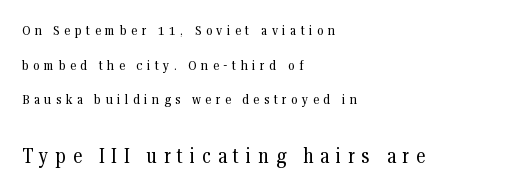
{"italic": "no", "bold": "no", "underline": "no", "align": "left", "line_spacing": "loose", "line_spacing_ratio": 2.47, "letter_spacing": "wide", "letter_spacing_em": 0.32, "larger_block": "second", "size_ratio": 1.5, "glyph_px": 21}
